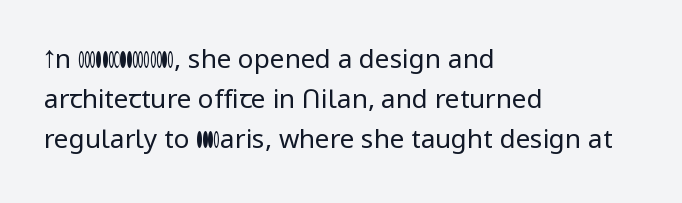
{"italic": "no", "bold": "no", "underline": "no", "align": "left", "line_spacing": "normal", "line_spacing_ratio": 1.53, "letter_spacing": "normal", "letter_spacing_em": 0.0, "glyph_px": 26}
